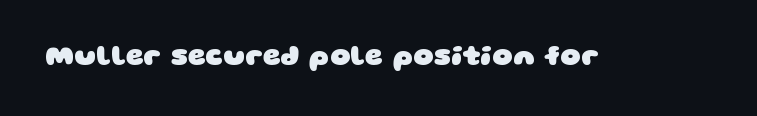
Q: Is the text bold? A: Yes.
Q: Is the typeface a serif or a sans-serif typeface? A: Sans-serif.
Q: Is the text underlined? A: No.
Q: Is the spacing between letters normal or unusually wide? A: Normal.
Q: Width (condensed, normal, or wide)? A: Wide.
Q: Stroke contrast? A: Low.
Q: x-height? A: Large.
Q: Monospaced? A: No.
